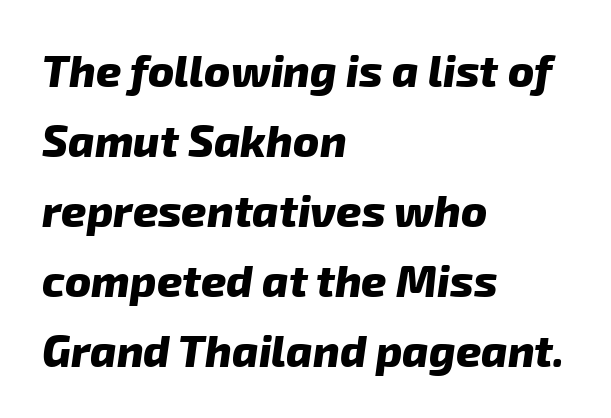
This sample has the flowing, uneven cadence of proportional lettering. Type without underlining. The typesetter chose a ragged-right arrangement here. Short note: letters normally spaced. The sample has been set heavy, in full bold.
